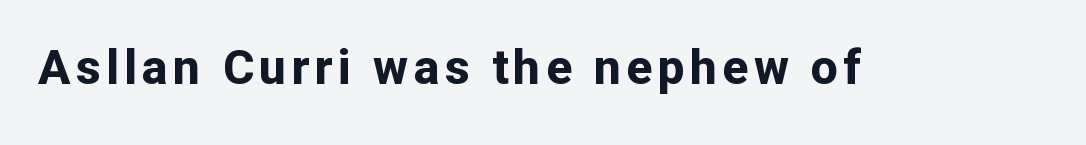
The image shows 48 px bold sans-serif type, upright; set not underlined; low stroke contrast and a medium x-height.
